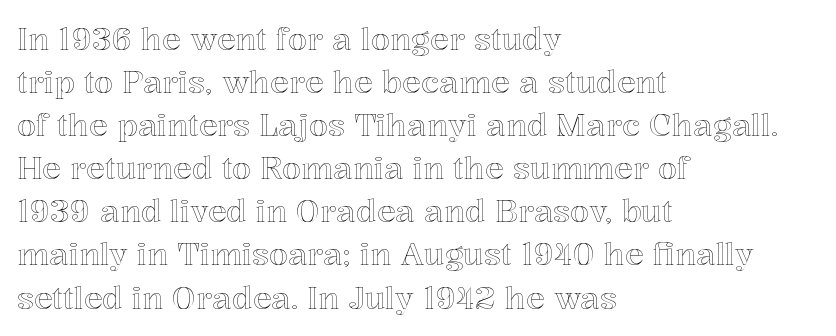
{"italic": "no", "width": "normal", "x_height": "medium", "monospaced": "no", "underline": "no", "align": "left", "line_spacing": "normal", "line_spacing_ratio": 1.39, "letter_spacing": "normal", "letter_spacing_em": 0.0, "glyph_px": 31}
